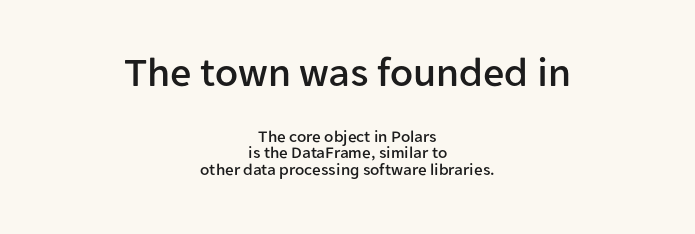
Q: Is the text italic (slanted)? A: No, it is upright.
Q: Is the typeface a serif or a sans-serif typeface? A: Sans-serif.
Q: Is the text underlined? A: No.
Q: How is the paragraph aligned? A: Centered.
Q: Is the spacing between letters normal or unusually wide? A: Normal.
Q: Is the spacing between lines tight, normal or loose? A: Tight.
Q: Which block of text is set in a larger size, the first (top) or the second (bottom)? A: The first (top) one.
Q: Width (condensed, normal, or wide)? A: Normal.
Q: Stroke contrast? A: Low.
Q: x-height? A: Medium.
Q: Monospaced? A: No.
